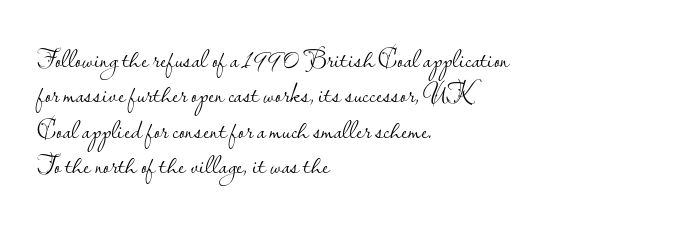
Line beginnings align vertically; line endings do not. Baseline-to-baseline distance is the conventional proportion of letter height. The characters are drawn with everyday or finer stroke widths. Here the glyphs are tracked normally, forming tight word shapes.
